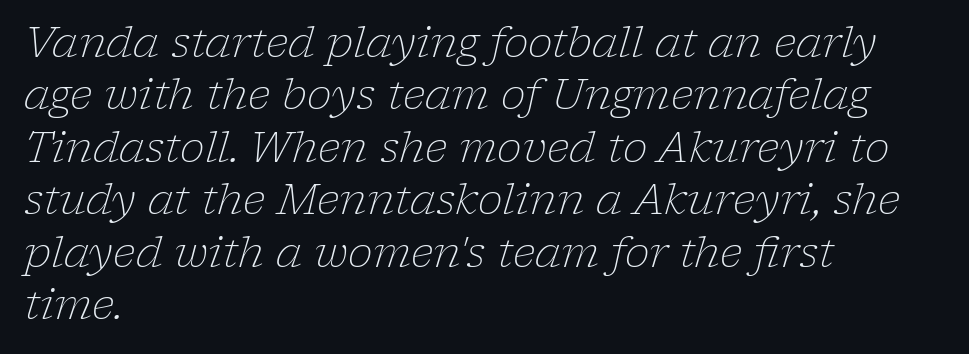
Q: Is the text bold? A: No.
Q: Is the text italic (slanted)? A: Yes, it leans right by about 17 degrees.
Q: Is the typeface a serif or a sans-serif typeface? A: Serif.
Q: Is the text underlined? A: No.
Q: How is the paragraph aligned? A: Left-aligned.
Q: Is the spacing between letters normal or unusually wide? A: Normal.
Q: Is the spacing between lines tight, normal or loose? A: Normal.
Q: Width (condensed, normal, or wide)? A: Normal.
Q: Stroke contrast? A: Low.
Q: x-height? A: Medium.
Q: Monospaced? A: No.
